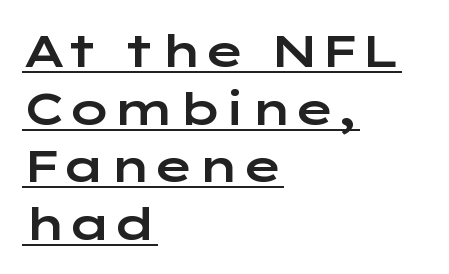
The image shows 45 px wide sans-serif type, upright; set left-aligned, normal line spacing (1.28x), normal letter spacing, underlined; low stroke contrast and a medium x-height.
